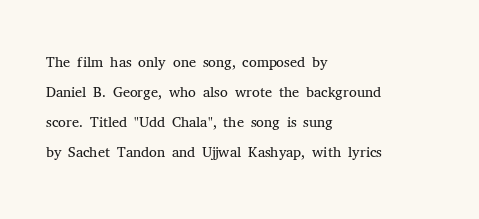
Q: Is the text bold? A: No.
Q: Is the text italic (slanted)? A: No, it is upright.
Q: Is the text underlined? A: No.
Q: How is the paragraph aligned? A: Left-aligned.
Q: Is the spacing between letters normal or unusually wide? A: Normal.
Q: Is the spacing between lines tight, normal or loose? A: Normal.
